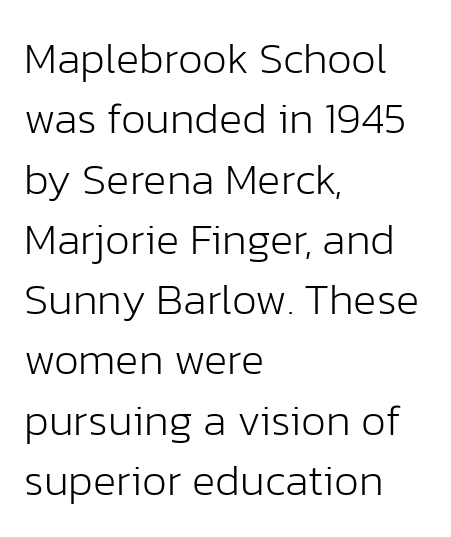
The image shows 44 px light sans-serif type, upright; set left-aligned, normal line spacing (1.37x), normal letter spacing, not underlined; low stroke contrast and a medium x-height.
